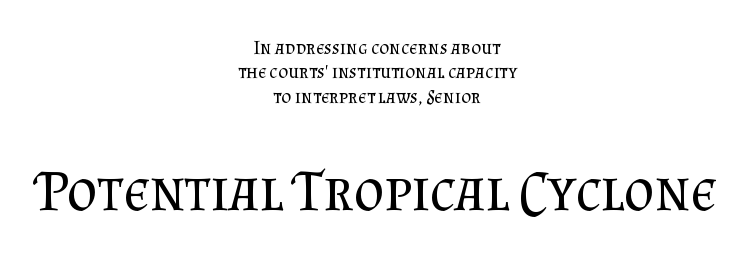
{"serif": "yes", "italic": "no", "bold": "no", "weight": "regular", "width": "normal", "stroke_contrast": "medium", "x_height": "small", "monospaced": "no", "underline": "no", "align": "center", "line_spacing": "normal", "line_spacing_ratio": 1.28, "letter_spacing": "normal", "letter_spacing_em": 0.0, "larger_block": "second", "size_ratio": 3.05, "glyph_px": 58}
